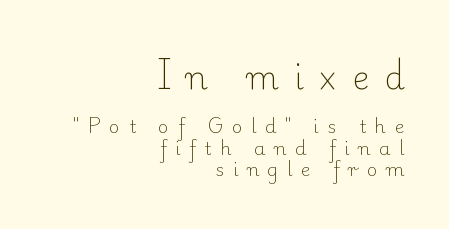
Q: Is the text bold? A: No.
Q: Is the text italic (slanted)? A: No, it is upright.
Q: Is the typeface a serif or a sans-serif typeface? A: Serif.
Q: Is the text underlined? A: No.
Q: How is the paragraph aligned? A: Right-aligned.
Q: Is the spacing between letters normal or unusually wide? A: Unusually wide.
Q: Which block of text is set in a larger size, the first (top) or the second (bottom)? A: The first (top) one.
Q: Width (condensed, normal, or wide)? A: Normal.
Q: Stroke contrast? A: Low.
Q: x-height? A: Small.
Q: Monospaced? A: No.
